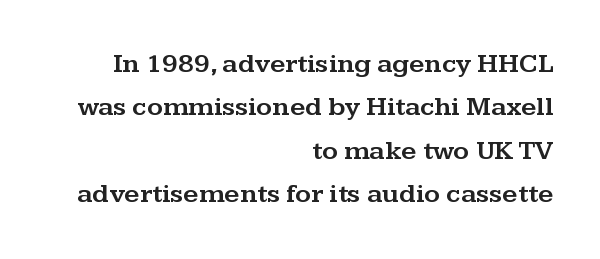
If you drew a line through each stem, it would be perfectly vertical. Check under the words: just untouched page. These lines sit exactly where default settings would place them. Line ends are locked; line starts wander.
